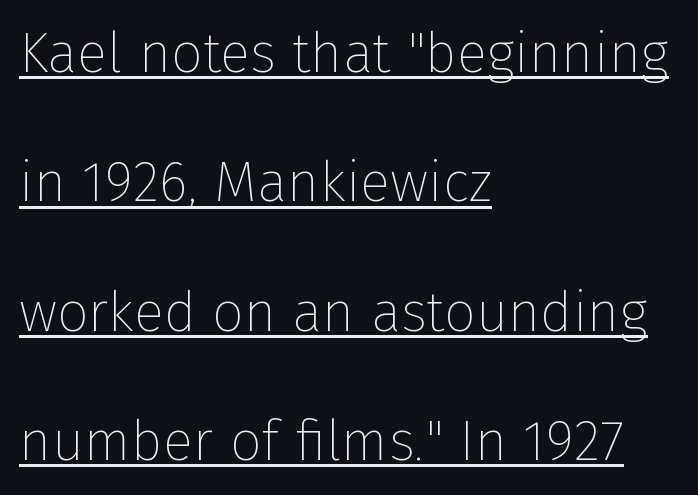
Q: Is the text bold? A: No.
Q: Is the text italic (slanted)? A: No, it is upright.
Q: Is the typeface a serif or a sans-serif typeface? A: Sans-serif.
Q: Is the text underlined? A: Yes.
Q: How is the paragraph aligned? A: Left-aligned.
Q: Is the spacing between letters normal or unusually wide? A: Normal.
Q: Is the spacing between lines tight, normal or loose? A: Loose.
Q: Width (condensed, normal, or wide)? A: Normal.
Q: Stroke contrast? A: Low.
Q: x-height? A: Medium.
Q: Monospaced? A: No.
